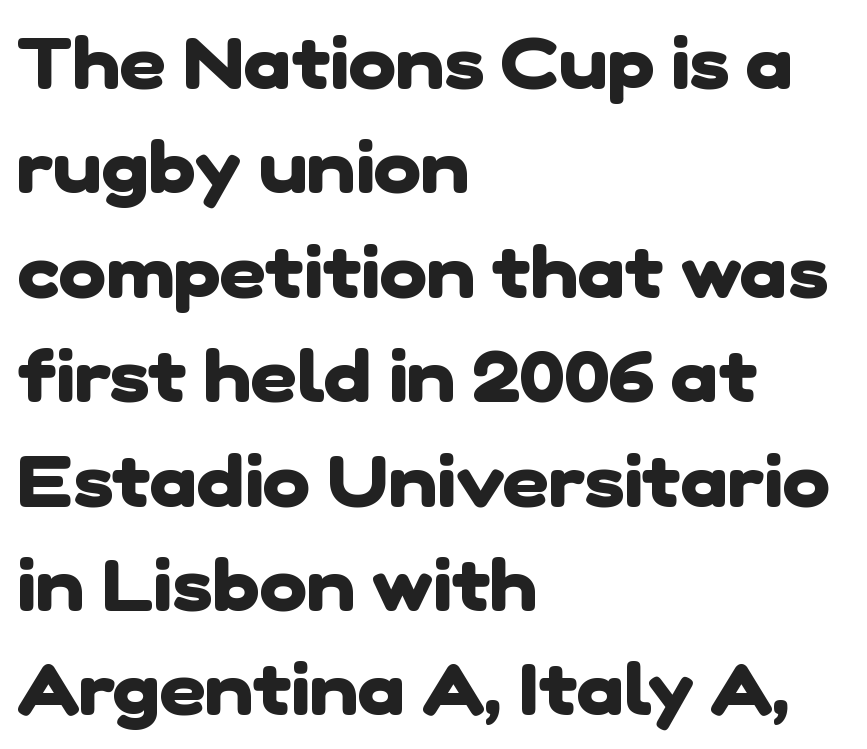
Q: Is the text bold? A: Yes.
Q: Is the typeface a serif or a sans-serif typeface? A: Sans-serif.
Q: Is the text underlined? A: No.
Q: How is the paragraph aligned? A: Left-aligned.
Q: Is the spacing between letters normal or unusually wide? A: Normal.
Q: Is the spacing between lines tight, normal or loose? A: Normal.
Q: Width (condensed, normal, or wide)? A: Normal.
Q: Stroke contrast? A: Low.
Q: x-height? A: Medium.
Q: Monospaced? A: No.
